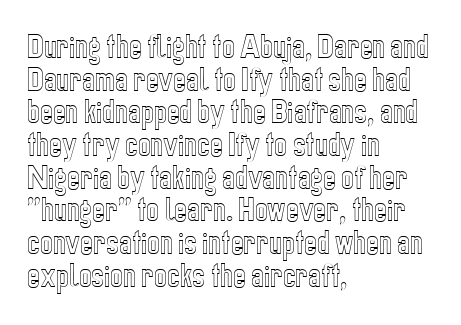
{"italic": "no", "underline": "no", "align": "left", "line_spacing_ratio": 1.21, "letter_spacing": "normal", "letter_spacing_em": 0.0, "glyph_px": 27}
